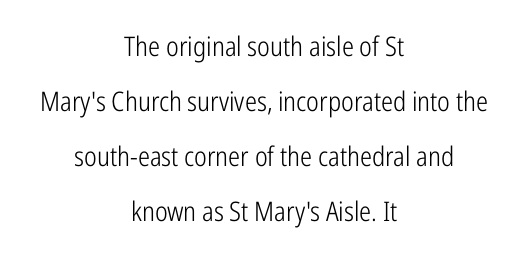
The image shows 27 px text type, upright; set centered, loose line spacing (2.04x), normal letter spacing, not underlined.
